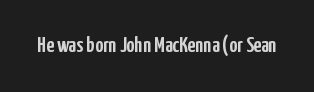
{"italic": "no", "underline": "no", "letter_spacing": "normal", "letter_spacing_em": 0.0, "glyph_px": 22}
